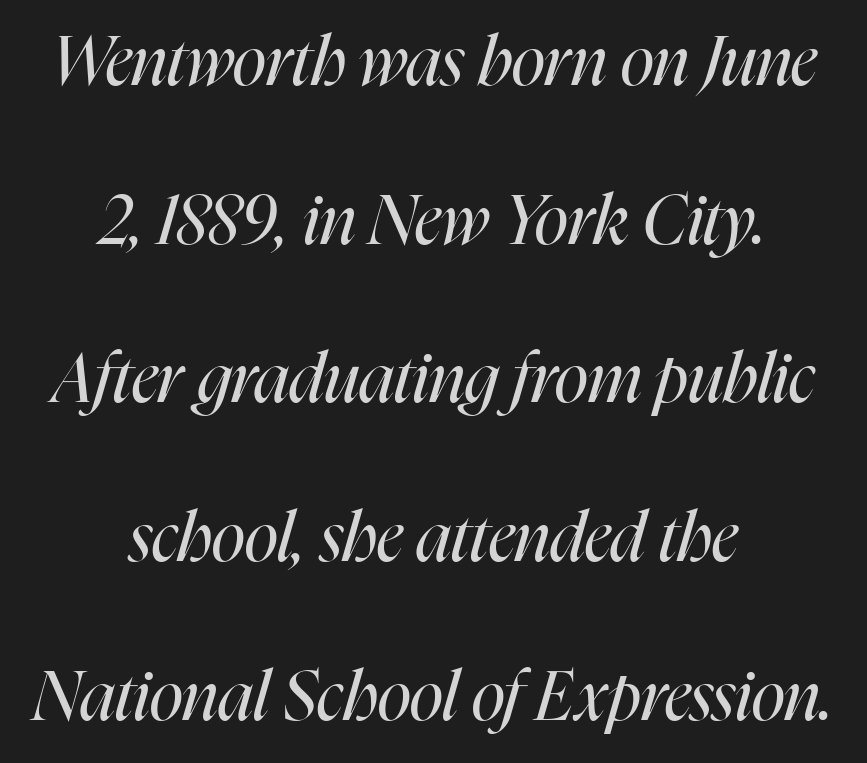
Q: Is the text bold? A: No.
Q: Is the text italic (slanted)? A: Yes, it leans right by about 16 degrees.
Q: Is the text underlined? A: No.
Q: How is the paragraph aligned? A: Centered.
Q: Is the spacing between letters normal or unusually wide? A: Normal.
Q: Is the spacing between lines tight, normal or loose? A: Loose.
Q: Width (condensed, normal, or wide)? A: Condensed.
Q: Stroke contrast? A: High.
Q: x-height? A: Medium.
Q: Monospaced? A: No.
